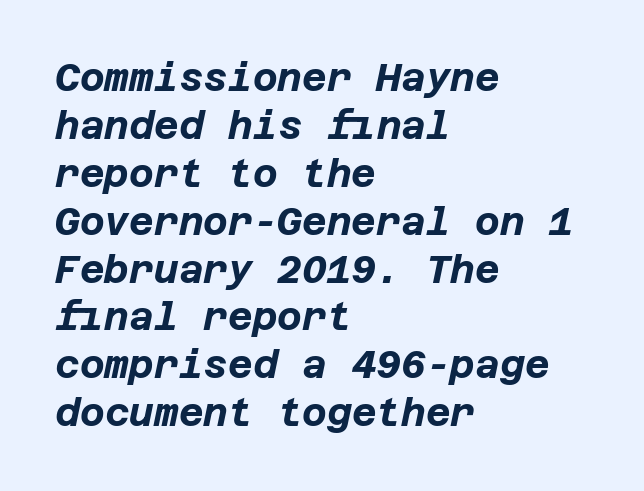
The image shows 38 px bold type, italic (leaning right); set left-aligned, normal line spacing (1.26x), normal letter spacing, not underlined; low stroke contrast and a large x-height.
